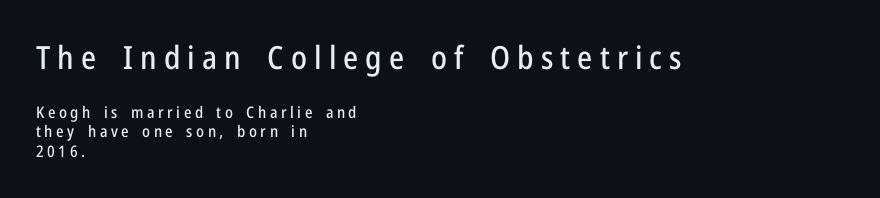
Here the designer chose a conventional face with non-uniform glyph widths. Type style note: lacks serifs. Nobody drew a line under any word here. Two sizes are in play, and the larger belongs to the first block. This sample uses expanded letter spacing, leaving extra air between glyphs. Every character sits straight up, as roman type does.
